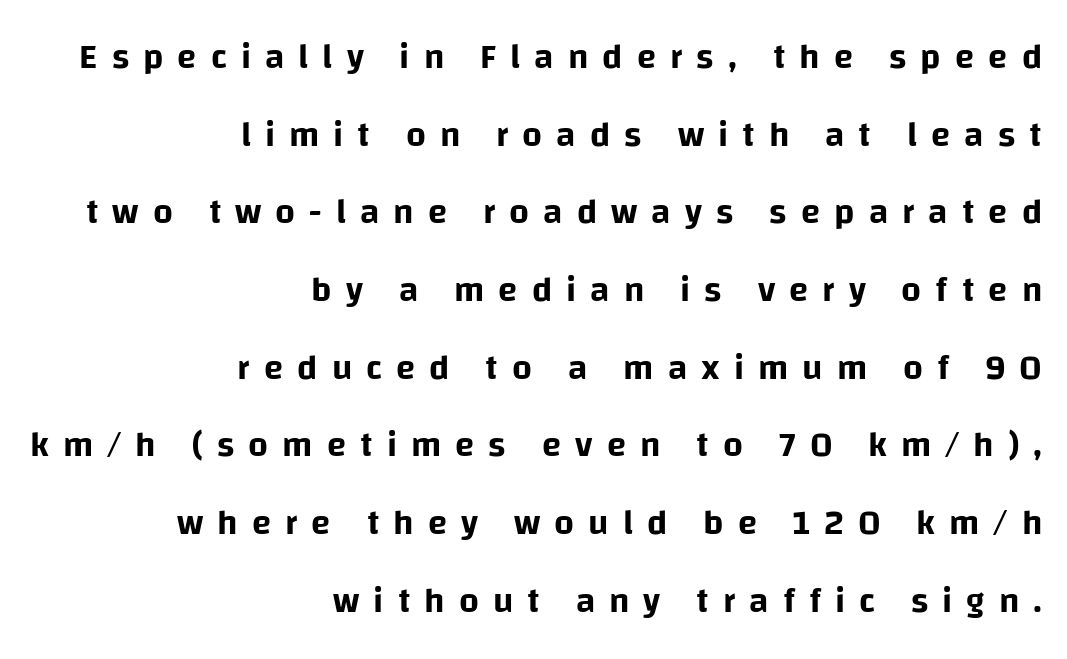
Beneath every word, the page is bare. Regarding serifs, this sample does without them. Vertical strokes here are truly vertical. Varying glyph widths throughout — classic text-font behaviour. The passage shown stacks its lines with a broad gap. Observe the wide spacing: letters keep a clear distance from each other.
